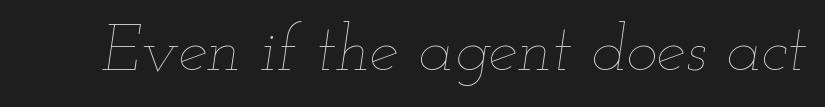
The image shows 66 px thin, wide type, italic (leaning right); set normal letter spacing, not underlined; low stroke contrast and a small x-height.
